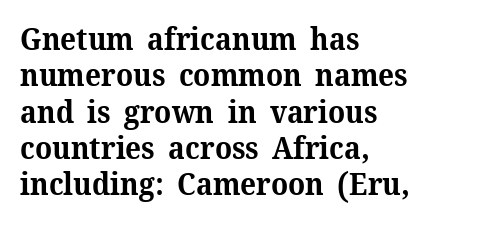
Q: Is the text bold? A: Yes.
Q: Is the text italic (slanted)? A: No, it is upright.
Q: Is the typeface a serif or a sans-serif typeface? A: Serif.
Q: Is the text underlined? A: No.
Q: How is the paragraph aligned? A: Left-aligned.
Q: Is the spacing between letters normal or unusually wide? A: Normal.
Q: Width (condensed, normal, or wide)? A: Normal.
Q: Stroke contrast? A: Medium.
Q: x-height? A: Medium.
Q: Monospaced? A: No.
